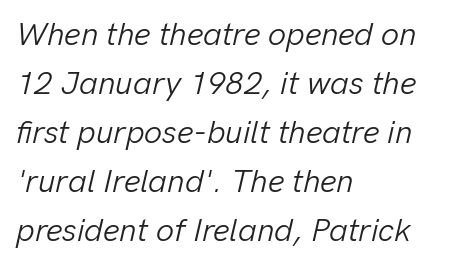
The image shows 32 px light type, italic (leaning right); set left-aligned, normal line spacing (1.53x), normal letter spacing, not underlined; low stroke contrast and a medium x-height.
